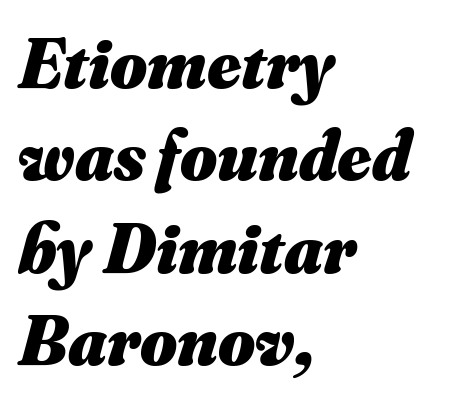
{"italic": "yes", "lean": "right", "slant_degrees": 16, "bold": "yes", "weight": "heavy", "width": "normal", "stroke_contrast": "medium", "x_height": "small", "monospaced": "no", "underline": "no", "align": "left", "line_spacing": "normal", "line_spacing_ratio": 1.3, "letter_spacing": "normal", "letter_spacing_em": 0.0, "glyph_px": 71}
